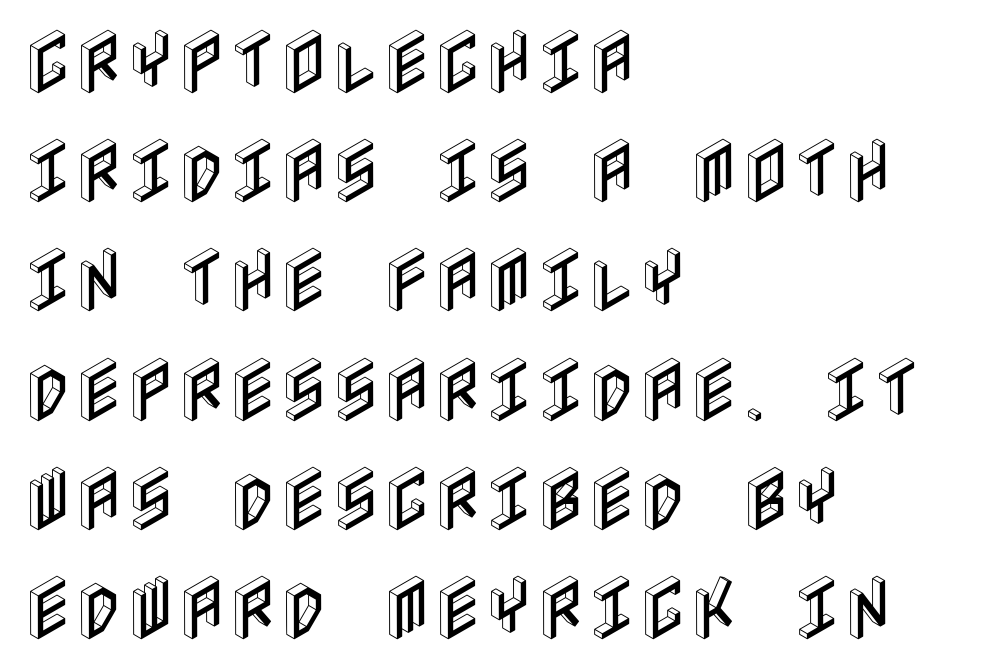
The image shows 70 px condensed type, upright; set left-aligned, normal line spacing (1.56x), normal letter spacing, not underlined; a large x-height.
